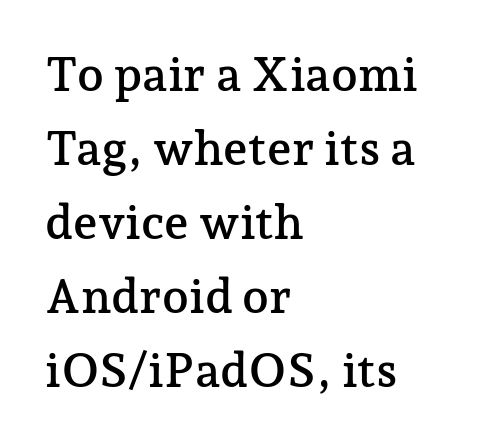
The image shows 48 px serif type, upright; set left-aligned, normal line spacing (1.54x), normal letter spacing, not underlined; low stroke contrast and a medium x-height.
